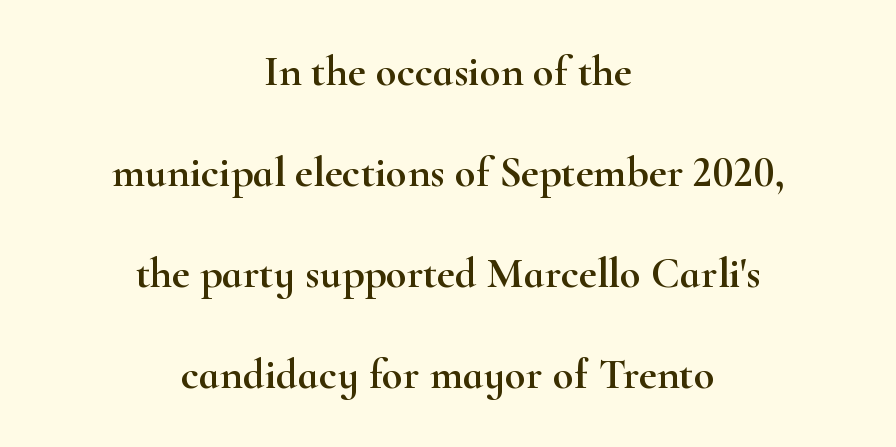
The image shows 43 px wide serif type, upright; set centered, loose line spacing (2.35x), normal letter spacing, not underlined; high stroke contrast and a small x-height.
